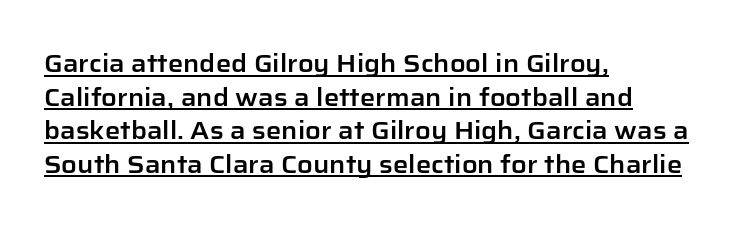
Q: Is the text italic (slanted)? A: No, it is upright.
Q: Is the text underlined? A: Yes.
Q: How is the paragraph aligned? A: Left-aligned.
Q: Is the spacing between letters normal or unusually wide? A: Normal.
Q: Is the spacing between lines tight, normal or loose? A: Normal.
